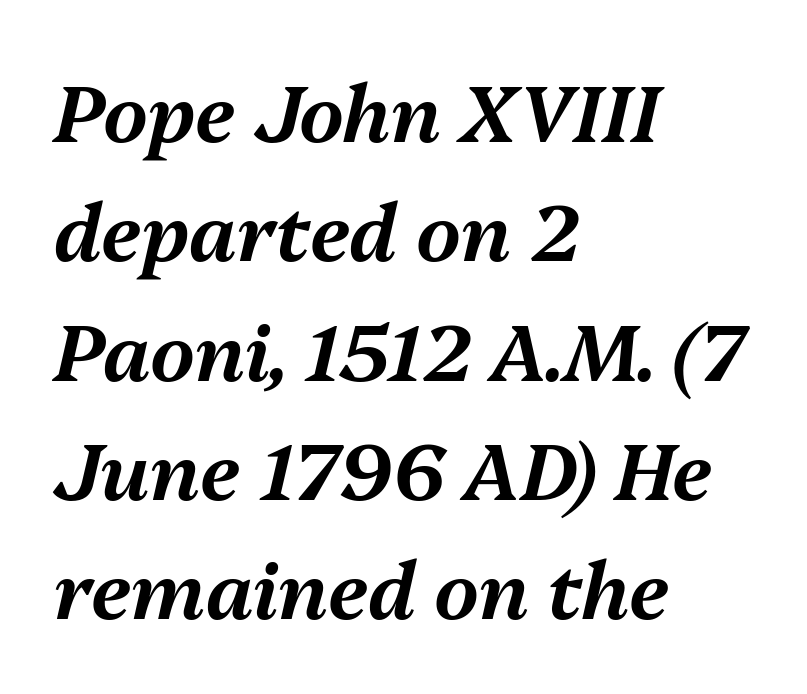
Q: Is the text italic (slanted)? A: Yes, it leans right by about 13 degrees.
Q: Is the text underlined? A: No.
Q: How is the paragraph aligned? A: Left-aligned.
Q: Is the spacing between letters normal or unusually wide? A: Normal.
Q: Is the spacing between lines tight, normal or loose? A: Normal.
Q: Width (condensed, normal, or wide)? A: Normal.
Q: Stroke contrast? A: Medium.
Q: x-height? A: Medium.
Q: Monospaced? A: No.
